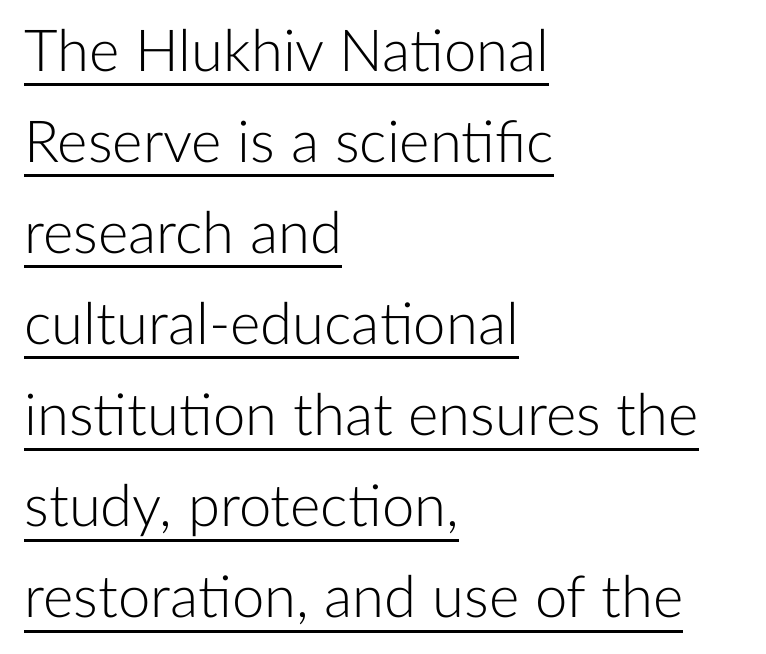
The image shows 58 px light sans-serif type, upright; set left-aligned, normal line spacing (1.57x), normal letter spacing, underlined; low stroke contrast and a medium x-height.
